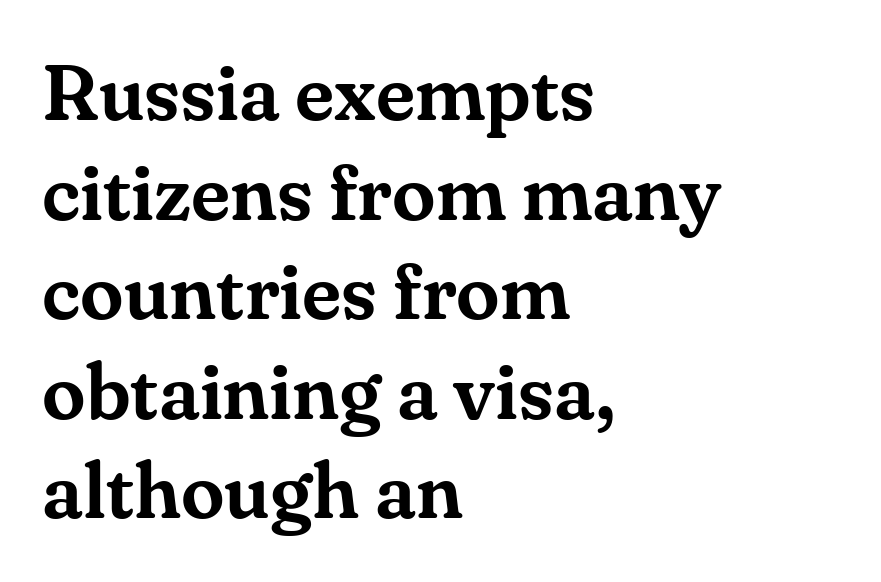
Q: Is the text italic (slanted)? A: No, it is upright.
Q: Is the typeface a serif or a sans-serif typeface? A: Serif.
Q: Is the text underlined? A: No.
Q: How is the paragraph aligned? A: Left-aligned.
Q: Is the spacing between letters normal or unusually wide? A: Normal.
Q: Is the spacing between lines tight, normal or loose? A: Normal.
Q: Width (condensed, normal, or wide)? A: Normal.
Q: Stroke contrast? A: Medium.
Q: x-height? A: Small.
Q: Monospaced? A: No.
